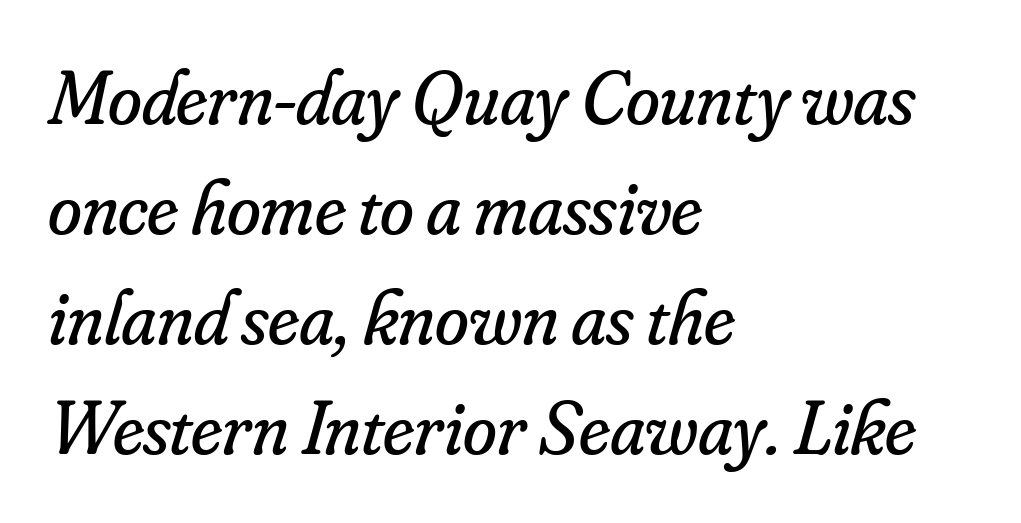
Q: Is the text bold? A: No.
Q: Is the text italic (slanted)? A: Yes, it leans right by about 16 degrees.
Q: Is the typeface a serif or a sans-serif typeface? A: Serif.
Q: Is the text underlined? A: No.
Q: How is the paragraph aligned? A: Left-aligned.
Q: Is the spacing between letters normal or unusually wide? A: Normal.
Q: Is the spacing between lines tight, normal or loose? A: Normal.
Q: Width (condensed, normal, or wide)? A: Normal.
Q: Stroke contrast? A: Low.
Q: x-height? A: Small.
Q: Monospaced? A: No.
